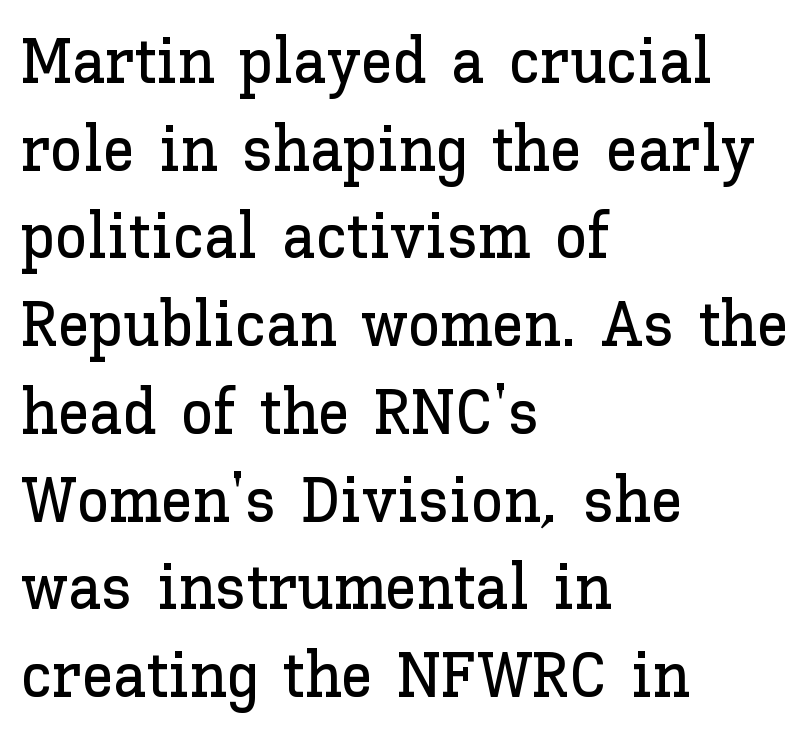
Q: Is the text italic (slanted)? A: No, it is upright.
Q: Is the text underlined? A: No.
Q: How is the paragraph aligned? A: Left-aligned.
Q: Is the spacing between letters normal or unusually wide? A: Normal.
Q: Is the spacing between lines tight, normal or loose? A: Normal.
Q: Width (condensed, normal, or wide)? A: Normal.
Q: Stroke contrast? A: Low.
Q: x-height? A: Medium.
Q: Monospaced? A: No.
